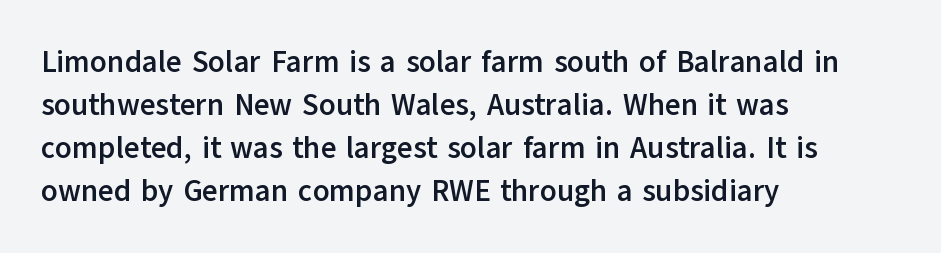
Q: Is the text bold? A: Yes.
Q: Is the text italic (slanted)? A: No, it is upright.
Q: Is the typeface a serif or a sans-serif typeface? A: Sans-serif.
Q: Is the text underlined? A: No.
Q: How is the paragraph aligned? A: Left-aligned.
Q: Is the spacing between letters normal or unusually wide? A: Normal.
Q: Is the spacing between lines tight, normal or loose? A: Normal.
Q: Width (condensed, normal, or wide)? A: Normal.
Q: Stroke contrast? A: Low.
Q: x-height? A: Medium.
Q: Monospaced? A: No.
